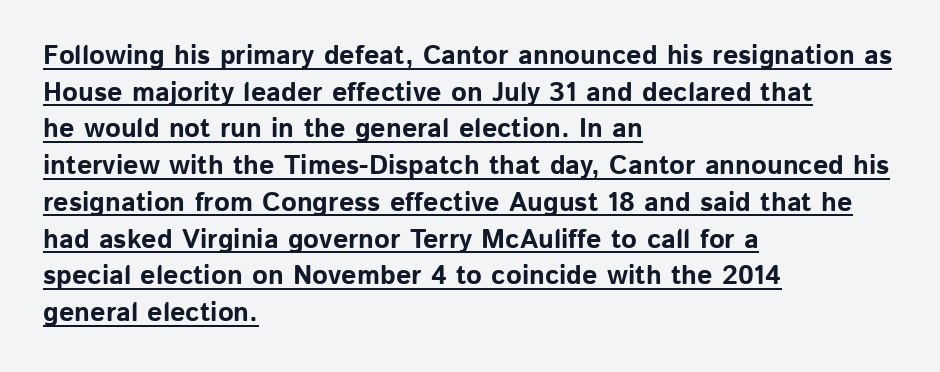
The image shows 27 px bold type, upright; set left-aligned, normal line spacing (1.36x), normal letter spacing, underlined.
